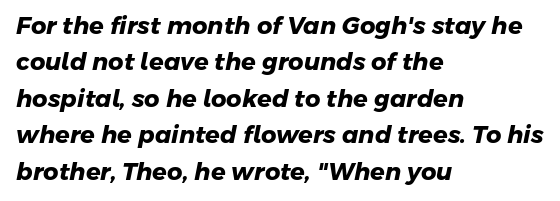
The image shows 24 px bold type; set left-aligned, normal line spacing (1.52x), normal letter spacing, not underlined.
